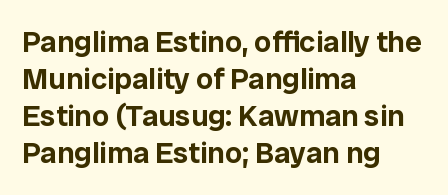
Q: Is the text italic (slanted)? A: No, it is upright.
Q: Is the typeface a serif or a sans-serif typeface? A: Sans-serif.
Q: Is the text underlined? A: No.
Q: How is the paragraph aligned? A: Left-aligned.
Q: Is the spacing between letters normal or unusually wide? A: Normal.
Q: Width (condensed, normal, or wide)? A: Normal.
Q: Stroke contrast? A: Low.
Q: x-height? A: Medium.
Q: Monospaced? A: No.
